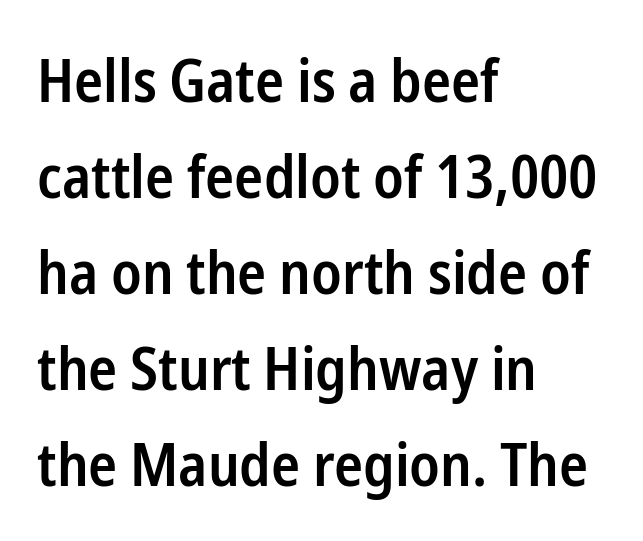
The image shows 60 px semibold, condensed sans-serif type, upright; set left-aligned, normal line spacing (1.6x), normal letter spacing, not underlined; low stroke contrast and a medium x-height.
